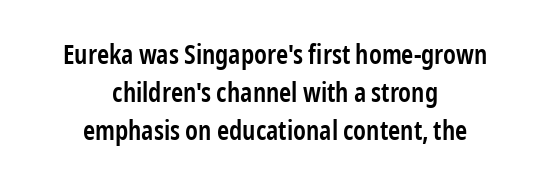
Q: Is the text bold? A: Semi-bold.
Q: Is the text italic (slanted)? A: No, it is upright.
Q: Is the text underlined? A: No.
Q: How is the paragraph aligned? A: Centered.
Q: Is the spacing between letters normal or unusually wide? A: Normal.
Q: Is the spacing between lines tight, normal or loose? A: Normal.
